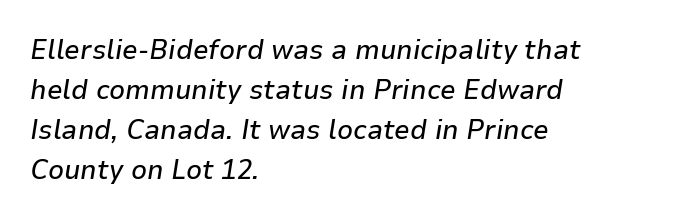
The image shows 28 px text type, italic (leaning right); set left-aligned, normal line spacing (1.43x), normal letter spacing, not underlined; low stroke contrast and a medium x-height.
